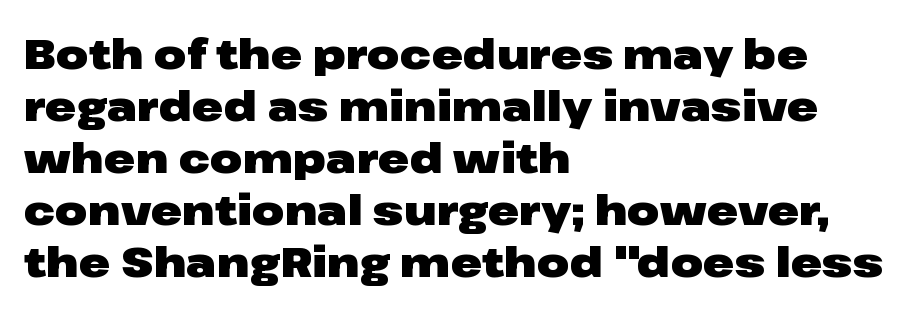
Tracking here is standard; glyphs follow each other at the usual distance. Look at the bottom of the vertical strokes: they stop flat, with no serifs. Teacher's note: observe the even left margin — that is flush-left alignment. Do the characters align in a grid? No, the font is proportional.
